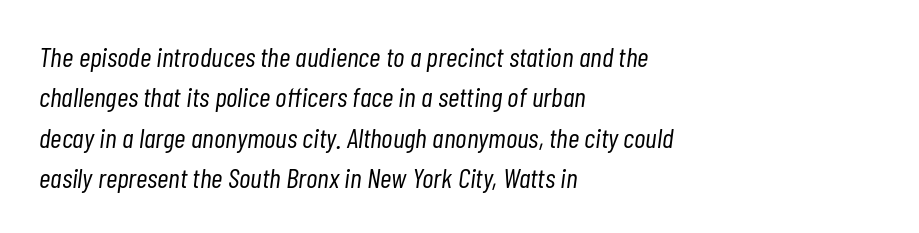
The image shows 28 px light, condensed type, italic (leaning right); set left-aligned, normal line spacing (1.44x), normal letter spacing, not underlined; low stroke contrast and a medium x-height.
